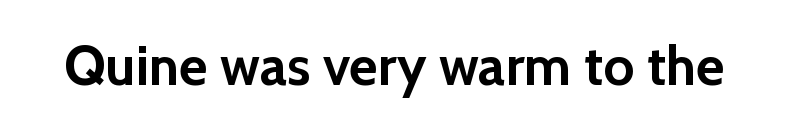
Q: Is the text bold? A: Yes.
Q: Is the text italic (slanted)? A: No, it is upright.
Q: Is the typeface a serif or a sans-serif typeface? A: Sans-serif.
Q: Is the text underlined? A: No.
Q: Is the spacing between letters normal or unusually wide? A: Normal.
Q: Width (condensed, normal, or wide)? A: Normal.
Q: x-height? A: Medium.
Q: Monospaced? A: No.
